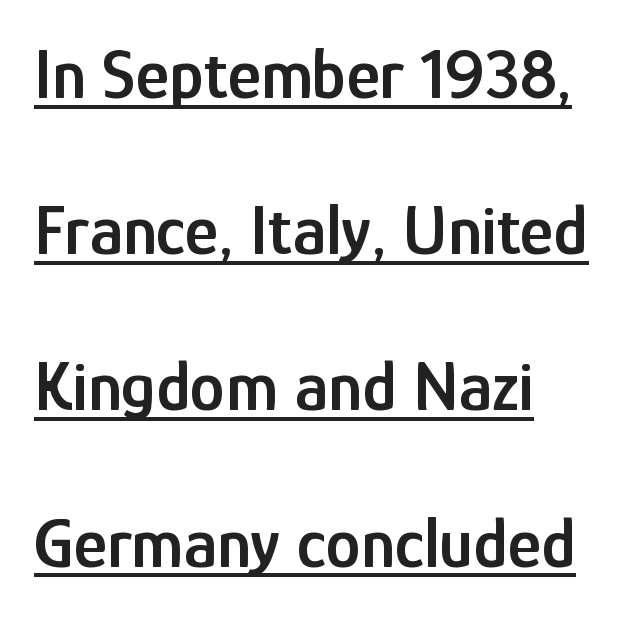
{"serif": "no", "italic": "no", "bold": "semi", "weight": "semibold", "width": "condensed", "stroke_contrast": "low", "x_height": "medium", "monospaced": "no", "underline": "yes", "align": "left", "line_spacing": "loose", "line_spacing_ratio": 2.2, "letter_spacing": "normal", "letter_spacing_em": 0.0, "glyph_px": 71}
